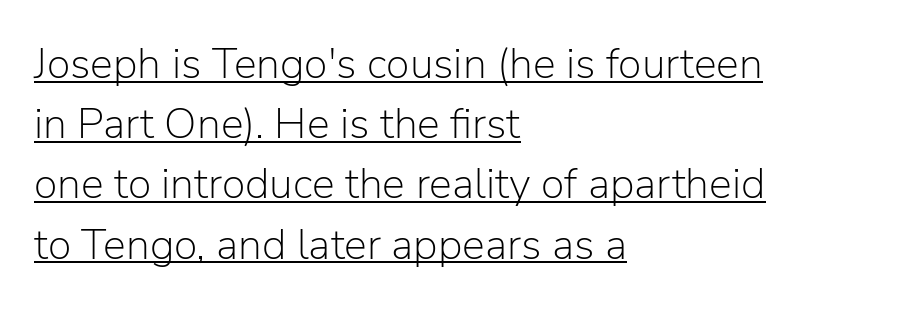
{"serif": "no", "italic": "no", "bold": "no", "weight": "light", "width": "normal", "stroke_contrast": "low", "x_height": "medium", "monospaced": "no", "underline": "yes", "align": "left", "line_spacing": "normal", "line_spacing_ratio": 1.4, "letter_spacing": "normal", "letter_spacing_em": 0.0, "glyph_px": 43}
